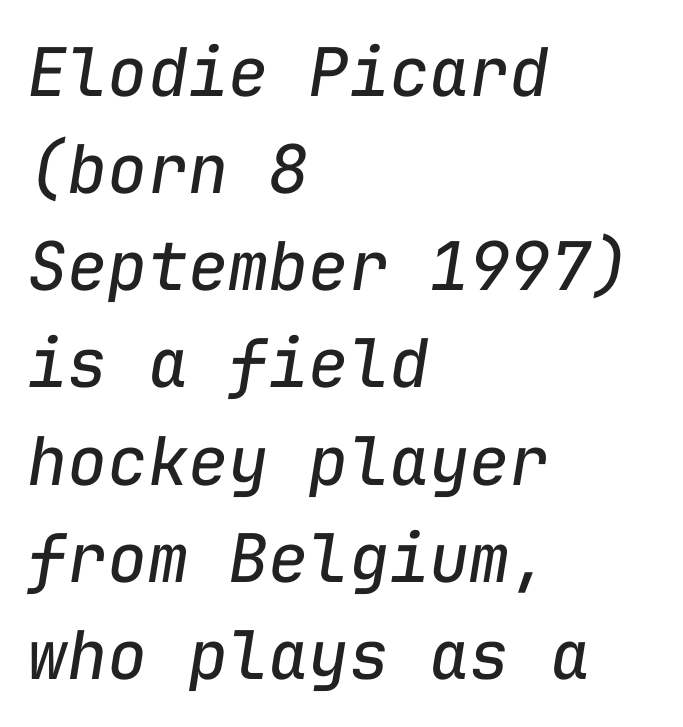
{"italic": "yes", "lean": "right", "slant_degrees": 9, "bold": "no", "weight": "regular", "width": "normal", "stroke_contrast": "low", "x_height": "medium", "monospaced": "yes", "underline": "no", "align": "left", "line_spacing": "normal", "line_spacing_ratio": 1.45, "letter_spacing": "normal", "letter_spacing_em": 0.0, "glyph_px": 67}
